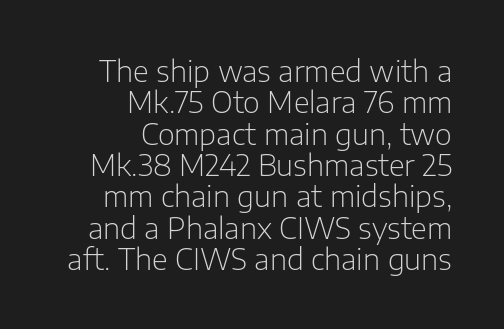
{"serif": "no", "italic": "no", "bold": "no", "weight": "light", "width": "normal", "stroke_contrast": "low", "x_height": "medium", "monospaced": "no", "underline": "no", "align": "right", "line_spacing": "tight", "line_spacing_ratio": 1.08, "letter_spacing": "normal", "letter_spacing_em": 0.0, "glyph_px": 29}
